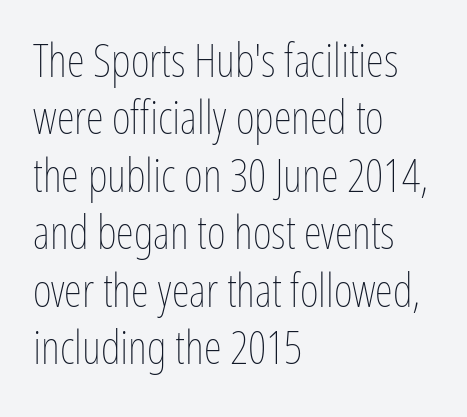
The image shows 46 px thin, condensed type, upright; set left-aligned, normal line spacing (1.25x), normal letter spacing, not underlined; low stroke contrast and a medium x-height.
